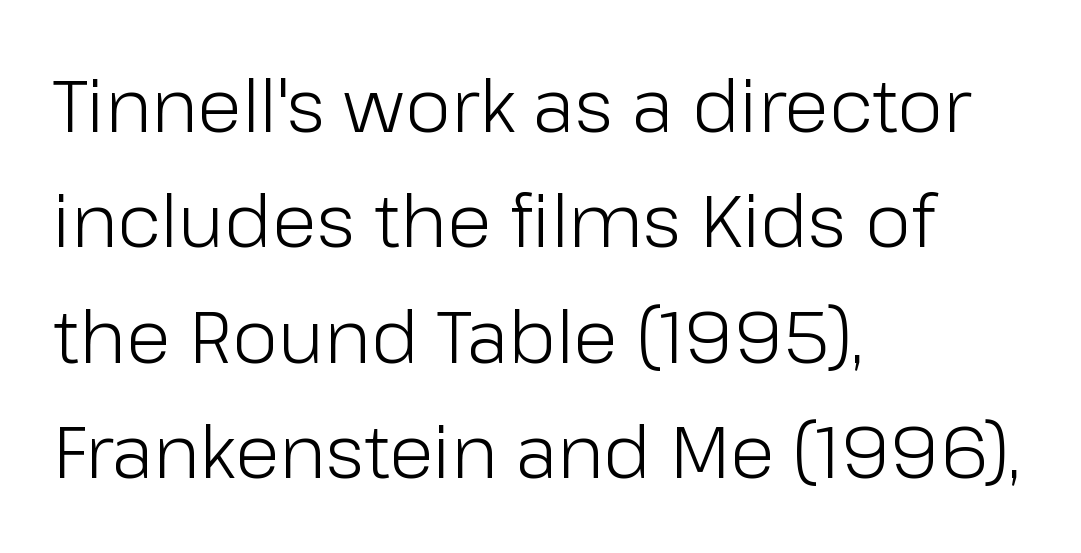
{"serif": "no", "italic": "no", "bold": "no", "weight": "light", "width": "normal", "stroke_contrast": "low", "x_height": "medium", "monospaced": "no", "underline": "no", "align": "left", "line_spacing": "normal", "line_spacing_ratio": 1.58, "letter_spacing": "normal", "letter_spacing_em": 0.0, "glyph_px": 73}
